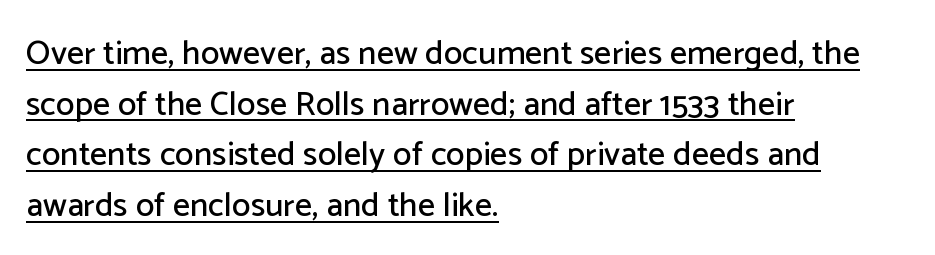
The image shows 34 px sans-serif type, upright; set left-aligned, normal line spacing (1.49x), normal letter spacing, underlined; low stroke contrast and a medium x-height.
